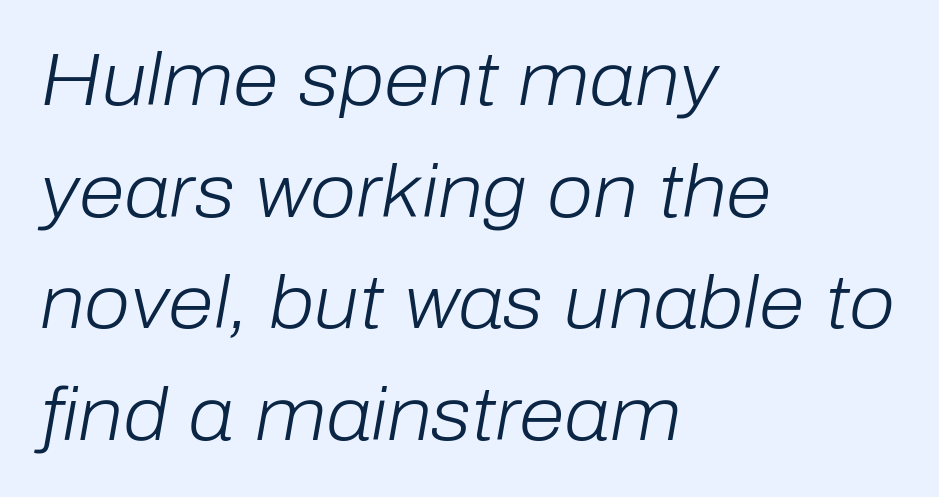
{"italic": "yes", "lean": "right", "slant_degrees": 10, "bold": "no", "weight": "light", "width": "normal", "stroke_contrast": "low", "x_height": "medium", "monospaced": "no", "underline": "no", "align": "left", "line_spacing": "normal", "line_spacing_ratio": 1.51, "letter_spacing": "normal", "letter_spacing_em": 0.0, "glyph_px": 74}
